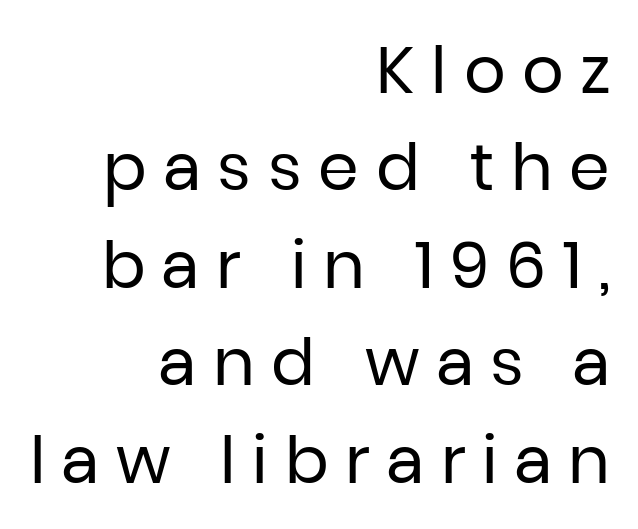
No extra ink here — the face is not bold. Here the designer chose a conventional face with non-uniform glyph widths. Vertical spacing — default. Does the lettering tilt? It doesn't — this is upright.
